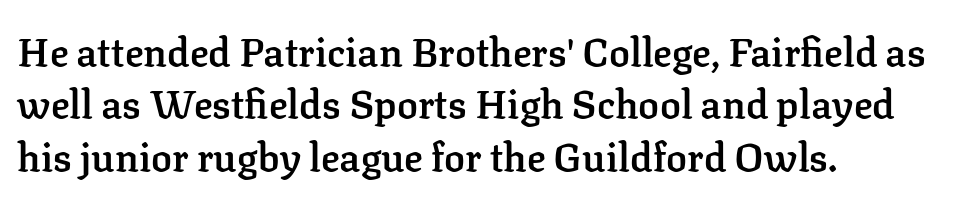
The image shows 39 px semibold serif type, upright; set left-aligned, normal line spacing (1.34x), normal letter spacing, not underlined; low stroke contrast and a medium x-height.
